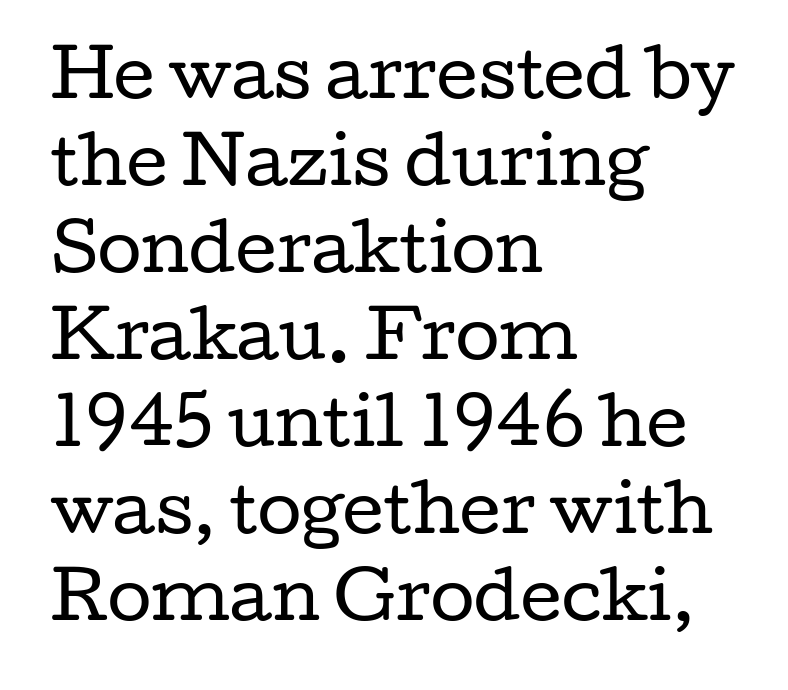
The image shows 64 px regular-weight, wide serif type, upright; set left-aligned, normal line spacing (1.36x), normal letter spacing, not underlined; low stroke contrast and a medium x-height.
